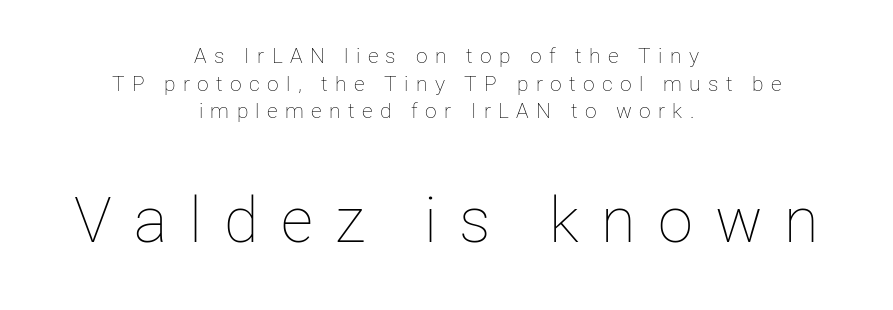
Which of the two is more prominent by size? The second, at the bottom. The letters are spread apart with noticeably loose tracking. Horizontally, the lines are justified to the midpoint only. The passage shown is typed in a proportional face where columns would drift.
